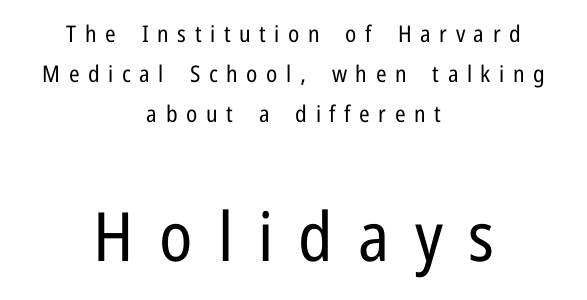
The image shows 68 px regular-weight, condensed sans-serif type, upright; set centered, line spacing 1.74x, unusually wide letter spacing (+0.37 em), not underlined; the second (bottom) block is 2.96x larger; low stroke contrast and a medium x-height.
